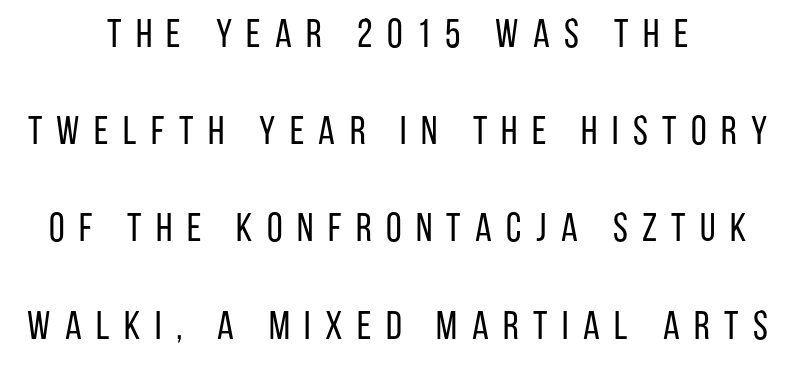
Quick note: underline off. Vertically, the passage feels expansive, rows floating well apart. The passage shown has open, widely tracked lettering throughout. This is sans-serif lettering, the kind often seen on screens and signage. Looks like regular typesetting: each glyph gets only the width it needs.
